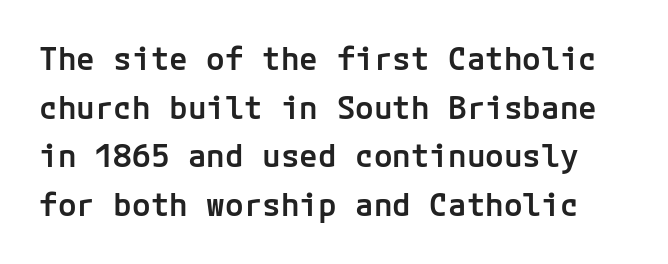
{"serif": "no", "italic": "no", "bold": "semi", "weight": "semibold", "width": "normal", "stroke_contrast": "low", "x_height": "medium", "underline": "no", "line_spacing": "normal", "line_spacing_ratio": 1.57, "letter_spacing": "normal", "letter_spacing_em": 0.0, "glyph_px": 31}
